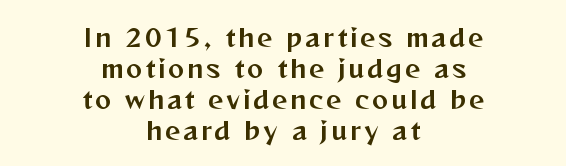
Q: Is the text italic (slanted)? A: No, it is upright.
Q: Is the text underlined? A: No.
Q: How is the paragraph aligned? A: Centered.
Q: Is the spacing between lines tight, normal or loose? A: Normal.
